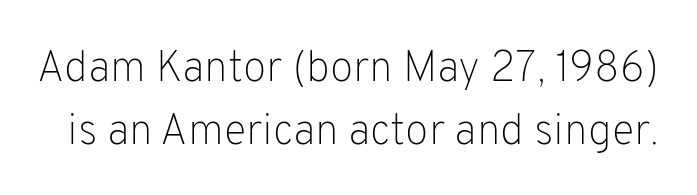
The image shows 43 px light sans-serif type, upright; set normal line spacing (1.46x), normal letter spacing, not underlined; low stroke contrast and a medium x-height.
